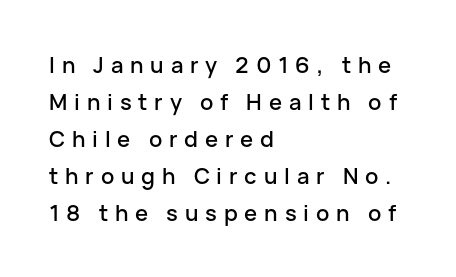
Q: Is the text italic (slanted)? A: No, it is upright.
Q: Is the text underlined? A: No.
Q: How is the paragraph aligned? A: Left-aligned.
Q: Is the spacing between letters normal or unusually wide? A: Unusually wide.
Q: Is the spacing between lines tight, normal or loose? A: Normal.
